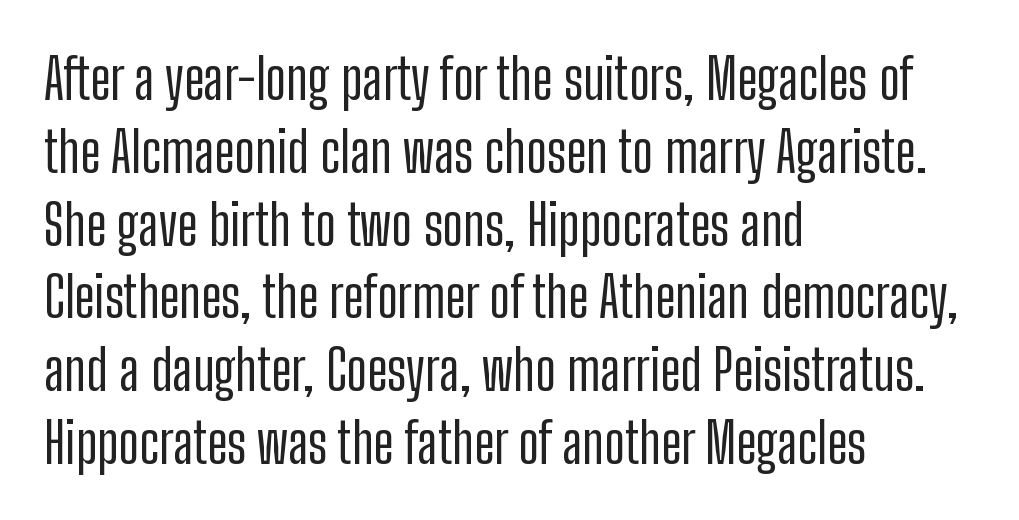
Q: Is the text italic (slanted)? A: No, it is upright.
Q: Is the typeface a serif or a sans-serif typeface? A: Sans-serif.
Q: Is the text underlined? A: No.
Q: How is the paragraph aligned? A: Left-aligned.
Q: Is the spacing between letters normal or unusually wide? A: Normal.
Q: Is the spacing between lines tight, normal or loose? A: Normal.
Q: Width (condensed, normal, or wide)? A: Condensed.
Q: Stroke contrast? A: Low.
Q: x-height? A: Medium.
Q: Monospaced? A: No.
